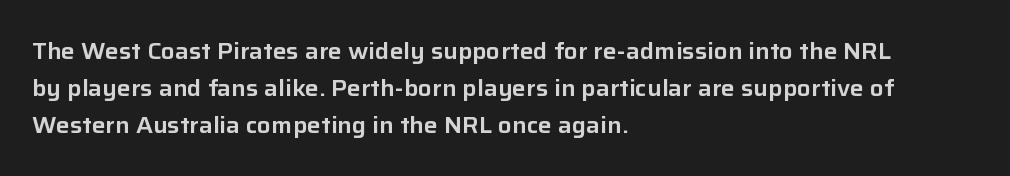
The image shows 23 px text type, upright; set left-aligned, normal line spacing (1.6x), normal letter spacing, not underlined.
